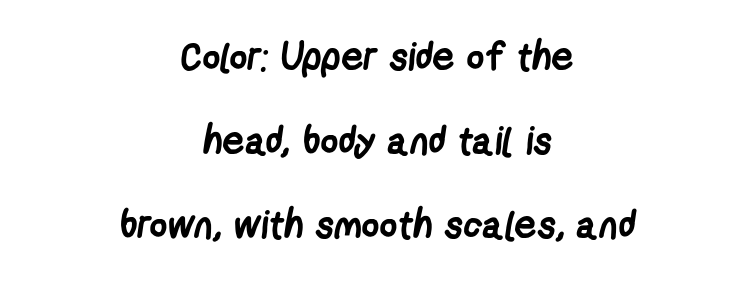
{"serif": "no", "bold": "yes", "weight": "semibold", "width": "condensed", "stroke_contrast": "low", "x_height": "medium", "monospaced": "no", "underline": "no", "align": "center", "line_spacing": "loose", "line_spacing_ratio": 2.15, "letter_spacing": "normal", "letter_spacing_em": 0.0, "glyph_px": 39}
